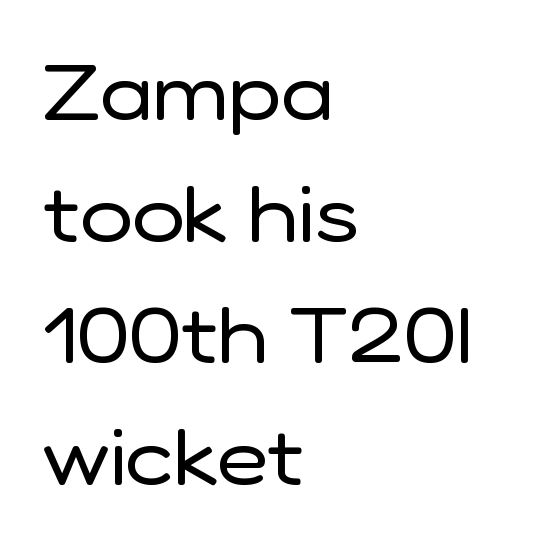
In terms of posture, this sample is upright. These glyphs show unthickened strokes, regular width or finer. The tracking reads as untouched default to a designer's eye. Is this a fixed-width face? No — the glyphs have proportional, varying widths. The passage shown stacks its lines at a standard gap.
